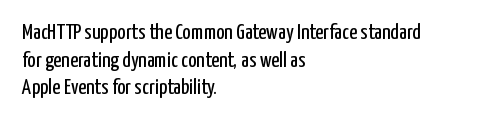
Q: Is the text bold? A: No.
Q: Is the text italic (slanted)? A: No, it is upright.
Q: Is the text underlined? A: No.
Q: How is the paragraph aligned? A: Left-aligned.
Q: Is the spacing between letters normal or unusually wide? A: Normal.
Q: Is the spacing between lines tight, normal or loose? A: Normal.
